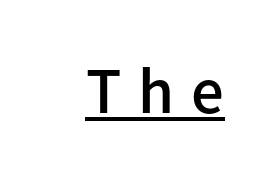
{"serif": "no", "italic": "no", "bold": "semi", "weight": "semibold", "width": "normal", "stroke_contrast": "low", "x_height": "medium", "monospaced": "no", "underline": "yes", "letter_spacing": "wide", "letter_spacing_em": 0.26, "glyph_px": 65}
